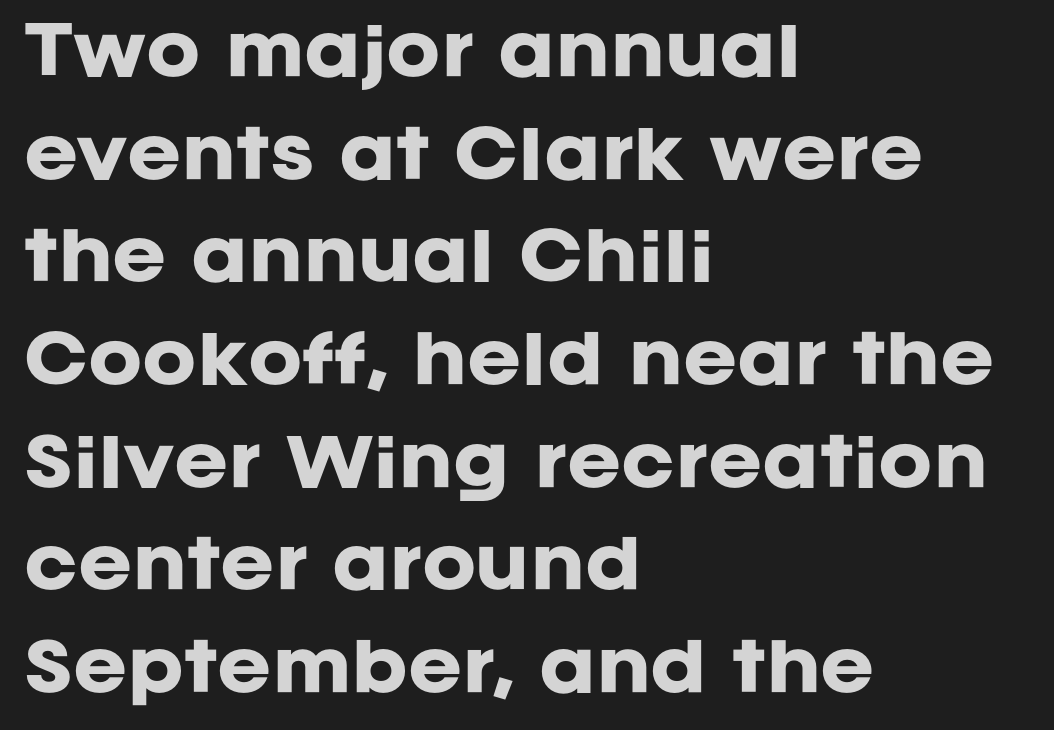
Tracking value appears to be zero — textbook default spacing. This rendering uses left alignment, leaving the right contour irregular. Students, this is bold: see how much ink each stroke carries. Style check: upright. The space between consecutive lines is moderate. This sample has the flowing, uneven cadence of proportional lettering.
